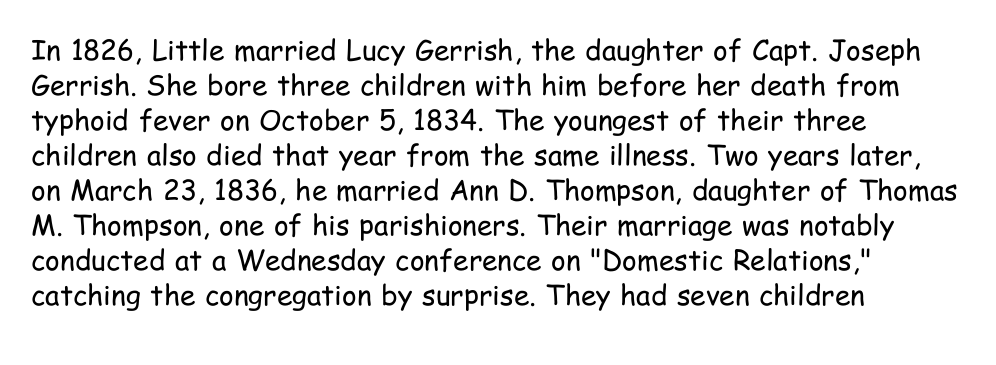
The image shows 28 px regular-weight, condensed sans-serif type, upright; set left-aligned, normal line spacing (1.25x), normal letter spacing, not underlined; low stroke contrast and a medium x-height.
